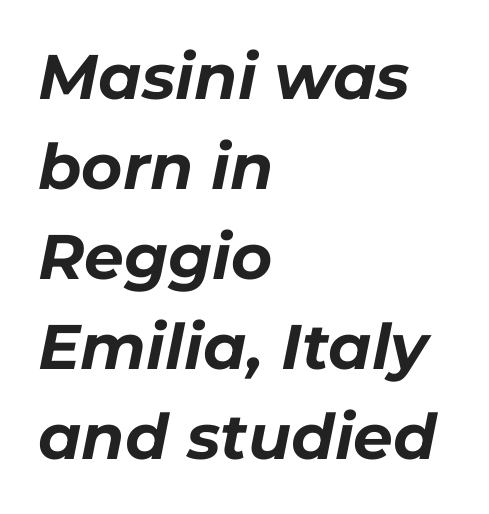
The image shows 63 px bold type, italic (leaning right); set left-aligned, normal line spacing (1.43x), normal letter spacing, not underlined; low stroke contrast and a medium x-height.
